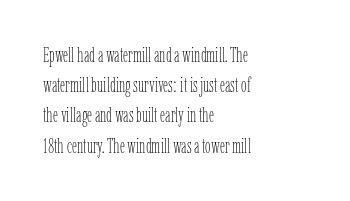
{"italic": "no", "bold": "no", "underline": "no", "align": "left", "line_spacing": "normal", "line_spacing_ratio": 1.51, "letter_spacing": "normal", "letter_spacing_em": 0.0, "glyph_px": 20}
